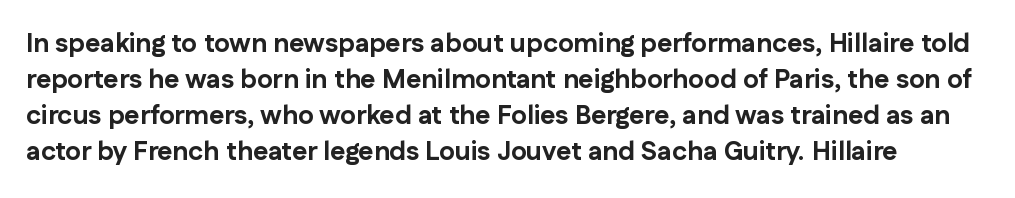
Notice how the stems are strictly vertical — no italics here. Each row of text sits above clean, open space. The passage shown has conventional tracking throughout. Notice how thick the strokes are: this is what a full bold looks like. The passage shown stacks its lines at a standard gap.
